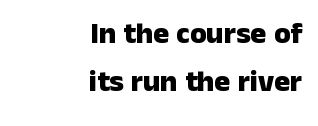
{"serif": "no", "italic": "no", "bold": "yes", "weight": "heavy", "width": "normal", "stroke_contrast": "low", "x_height": "medium", "monospaced": "no", "underline": "no", "align": "right", "line_spacing": "normal", "line_spacing_ratio": 1.61, "letter_spacing": "normal", "letter_spacing_em": 0.0, "glyph_px": 30}
